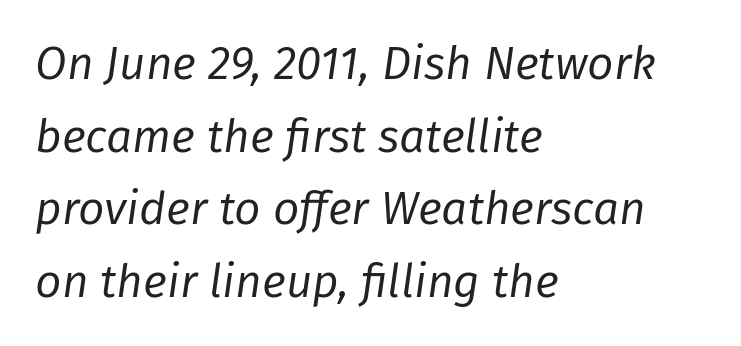
{"italic": "yes", "lean": "right", "slant_degrees": 8, "bold": "no", "weight": "regular", "width": "normal", "stroke_contrast": "low", "x_height": "medium", "monospaced": "no", "underline": "no", "align": "left", "line_spacing": "normal", "line_spacing_ratio": 1.58, "letter_spacing": "normal", "letter_spacing_em": 0.0, "glyph_px": 46}
